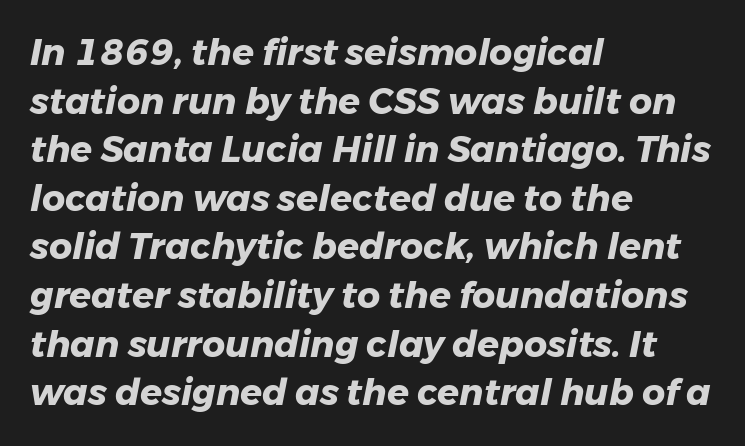
Q: Is the text bold? A: Yes.
Q: Is the text italic (slanted)? A: Yes, it leans right by about 11 degrees.
Q: Is the text underlined? A: No.
Q: How is the paragraph aligned? A: Left-aligned.
Q: Is the spacing between letters normal or unusually wide? A: Normal.
Q: Is the spacing between lines tight, normal or loose? A: Normal.
Q: Width (condensed, normal, or wide)? A: Normal.
Q: Stroke contrast? A: Low.
Q: x-height? A: Medium.
Q: Monospaced? A: No.
